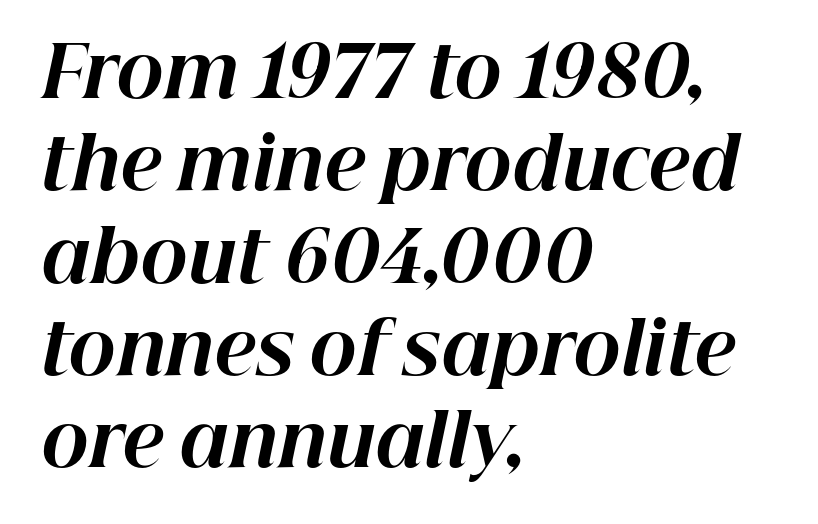
A student would call this left alignment; a typographer would say flush left, rag right. Looking at the ascenders, they clearly lean. Here the designer chose a conventional face with non-uniform glyph widths. Quick note: interline space is typical. Descender tails drop into unmarked territory. Compared with typical body copy, the letter spacing here is the same.
